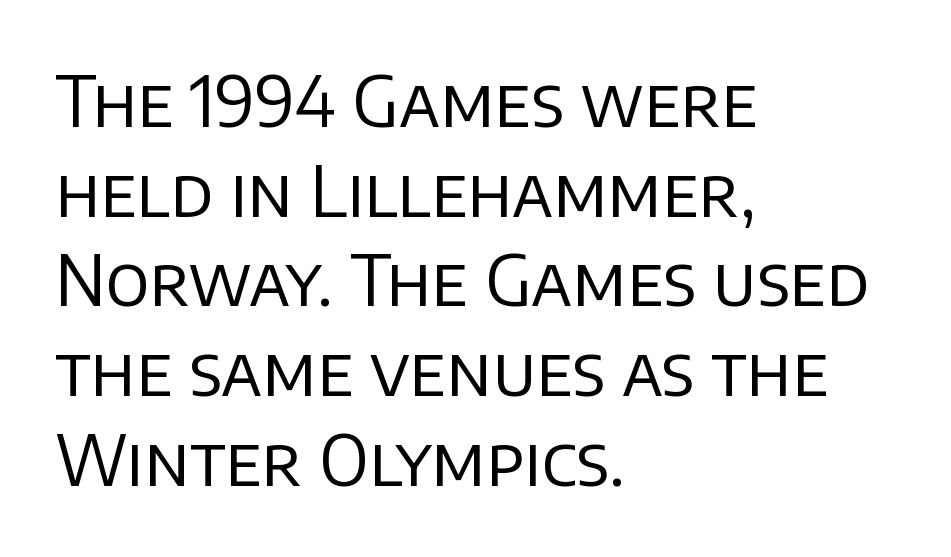
The image shows 69 px regular-weight sans-serif type, upright; set left-aligned, normal line spacing (1.3x), normal letter spacing, not underlined; low stroke contrast and a large x-height.
